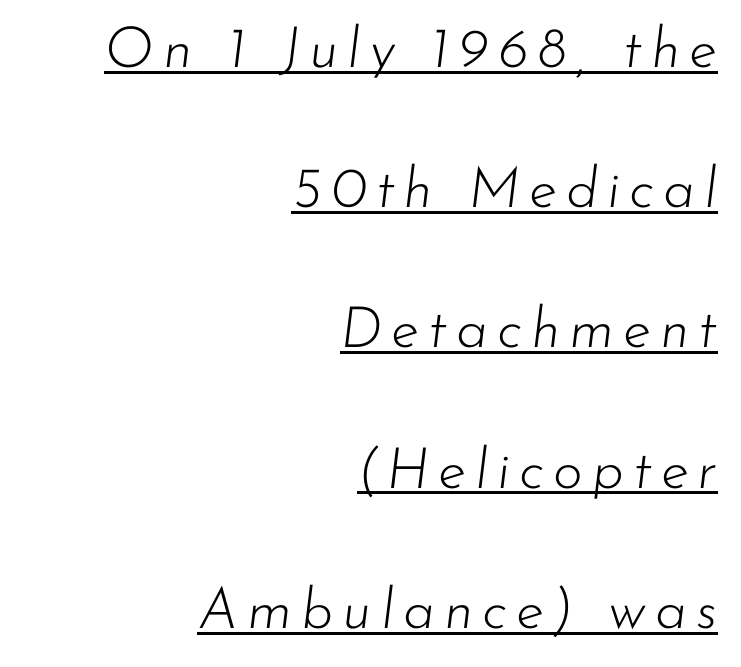
The image shows 57 px light type, italic (leaning right); set right-aligned, loose line spacing (2.46x), underlined; low stroke contrast and a small x-height.
